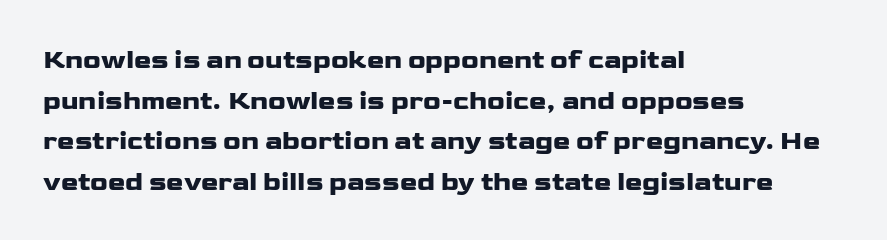
The image shows 26 px text type, upright; set left-aligned, normal line spacing (1.56x), normal letter spacing, not underlined.
